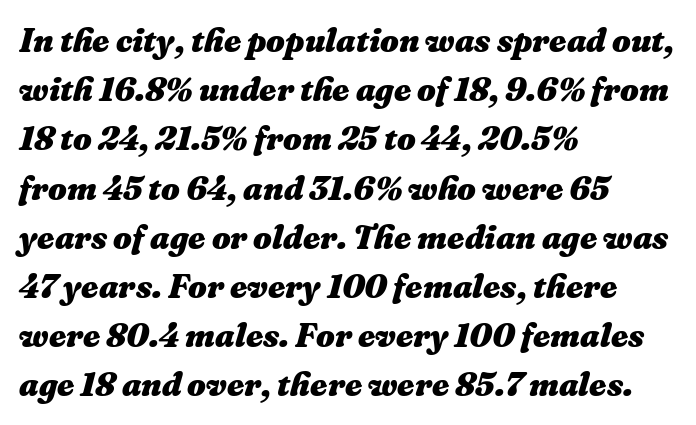
The image shows 33 px heavy type, italic (leaning right); set left-aligned, normal line spacing (1.49x), normal letter spacing, not underlined; medium stroke contrast and a medium x-height.
